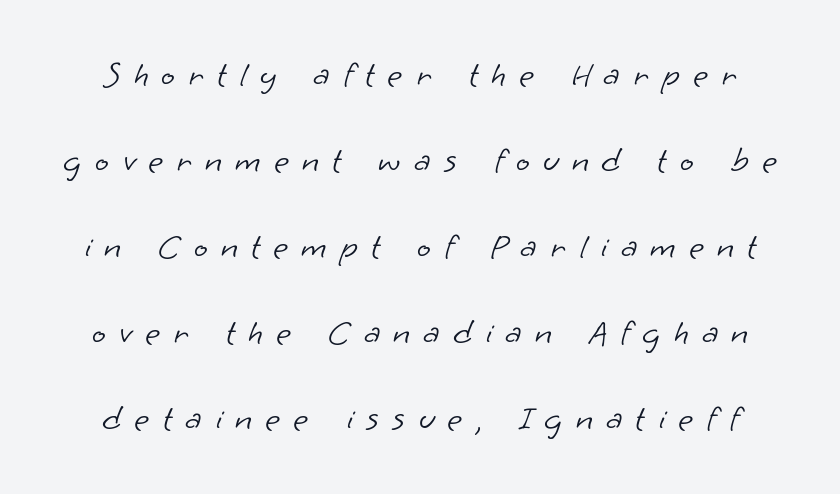
The image shows 36 px light sans-serif type; set loose line spacing (2.39x), unusually wide letter spacing (+0.37 em), not underlined; low stroke contrast and a small x-height.
